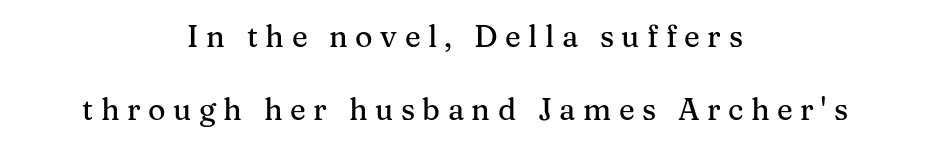
Q: Is the text italic (slanted)? A: No, it is upright.
Q: Is the typeface a serif or a sans-serif typeface? A: Serif.
Q: Is the text underlined? A: No.
Q: How is the paragraph aligned? A: Centered.
Q: Is the spacing between letters normal or unusually wide? A: Unusually wide.
Q: Is the spacing between lines tight, normal or loose? A: Loose.
Q: Width (condensed, normal, or wide)? A: Normal.
Q: Stroke contrast? A: Medium.
Q: x-height? A: Medium.
Q: Monospaced? A: No.
